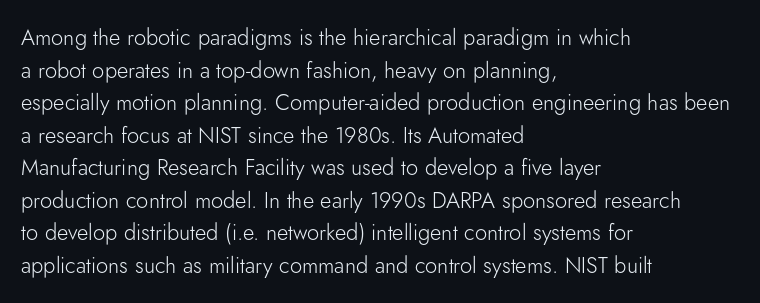
{"italic": "no", "bold": "no", "underline": "no", "align": "left", "line_spacing": "normal", "line_spacing_ratio": 1.48, "letter_spacing": "normal", "letter_spacing_em": 0.0, "glyph_px": 22}
